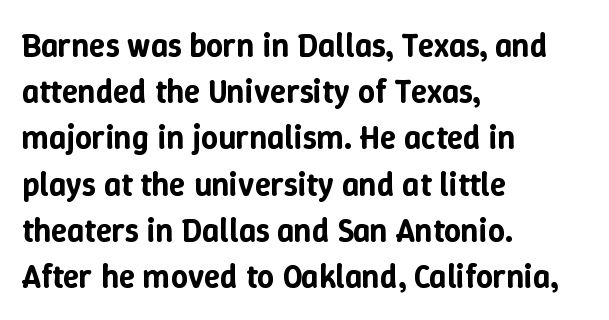
{"italic": "no", "width": "normal", "stroke_contrast": "low", "x_height": "medium", "monospaced": "no", "underline": "no", "align": "left", "line_spacing": "normal", "line_spacing_ratio": 1.4, "letter_spacing": "normal", "letter_spacing_em": 0.0, "glyph_px": 33}
